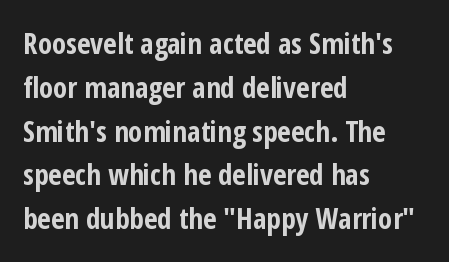
If you drew a ruler down the left edge, every line would touch it. This sample has the flowing, uneven cadence of proportional lettering. Vertically, the passage feels balanced, rows spaced as you'd expect. A roman cut, with each character standing at attention. The glyphs are unaccompanied by any horizontal stroke below them.
